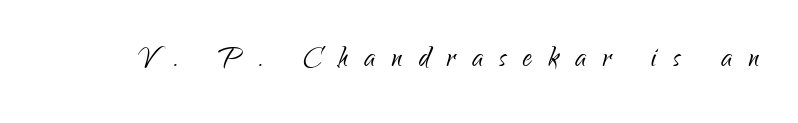
Q: Is the text bold? A: No.
Q: Is the text italic (slanted)? A: Yes.
Q: Is the typeface a serif or a sans-serif typeface? A: Sans-serif.
Q: Is the text underlined? A: No.
Q: Is the spacing between letters normal or unusually wide? A: Unusually wide.
Q: Width (condensed, normal, or wide)? A: Condensed.
Q: Stroke contrast? A: Low.
Q: x-height? A: Small.
Q: Monospaced? A: No.
